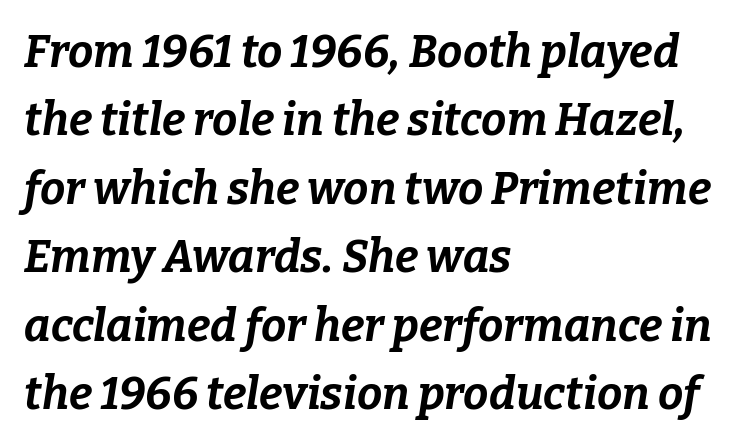
The letters are slanted; this is an italic face. The passage shown is emphatically bold. Which margin do the lines hug? The left one — the right edge is uneven. This sample has the flowing, uneven cadence of proportional lettering.
